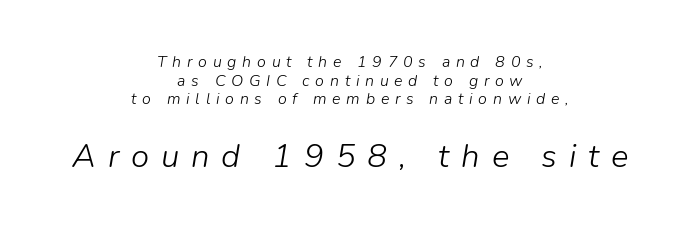
The zone under the glyphs is completely vacant. Loose tracking; the words dissolve into strings of separated letters. Here the designer chose a conventional face with non-uniform glyph widths. A quiet, ordinary-to-light weight characterises the typeface.
